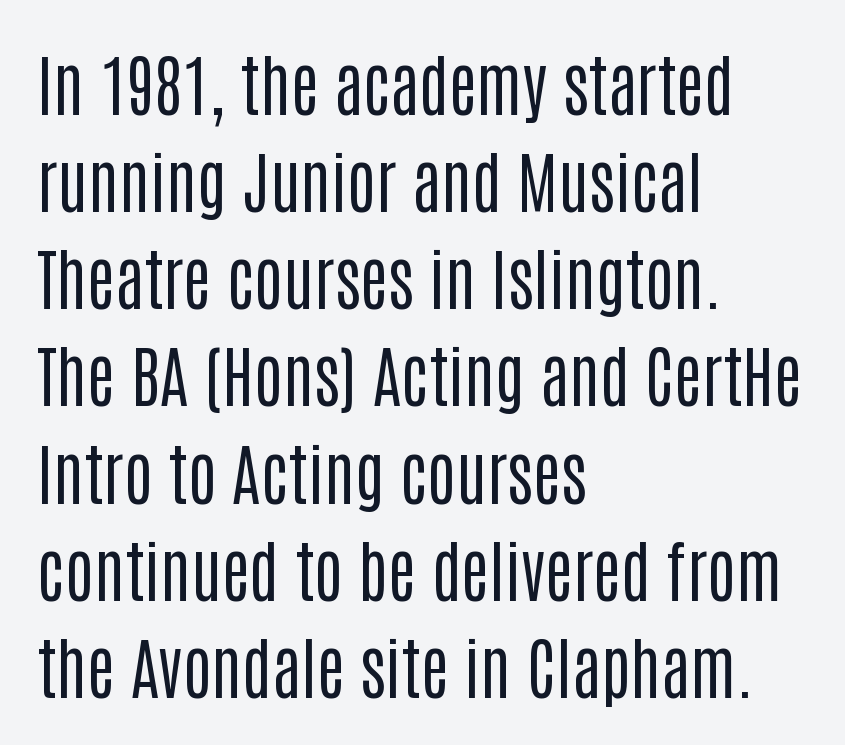
Look at the tracking — it's just the regular setting, nothing added. Compared with a centered layout, this one pins lines to the left instead. The strokes are not fattened; the text isn't bold. You could not count columns in this text — the font is proportionally spaced.
